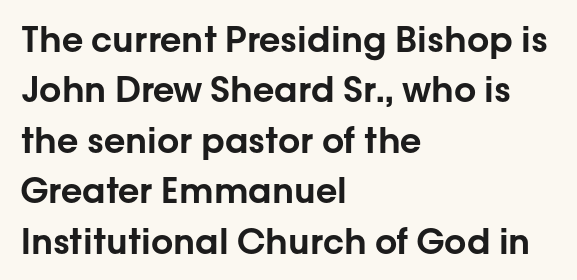
Vertical strokes here are truly vertical. The space between consecutive lines is moderate. The compositor pushed each line to the left boundary. The glyphs in this specimen are sans serif. The foot of each line stays bare and open. What stands out about the letter spacing? Nothing — it is the standard amount.
